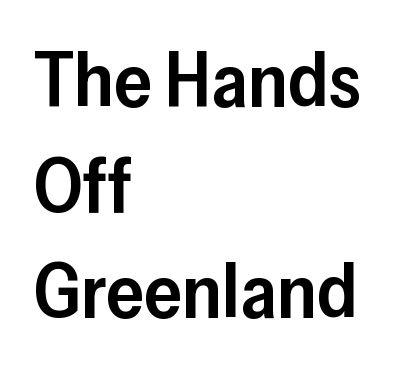
The image shows 76 px semibold sans-serif type, upright; set left-aligned, normal line spacing (1.39x), normal letter spacing, not underlined; low stroke contrast and a medium x-height.
